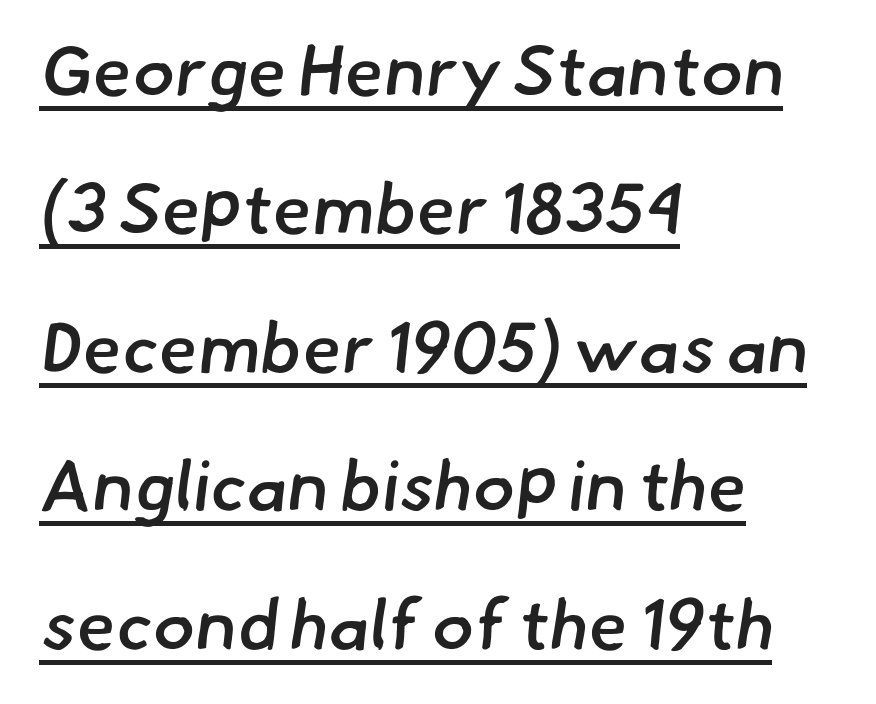
The image shows 71 px semibold sans-serif type; set left-aligned, loose line spacing (1.95x), normal letter spacing, underlined; low stroke contrast and a small x-height.
